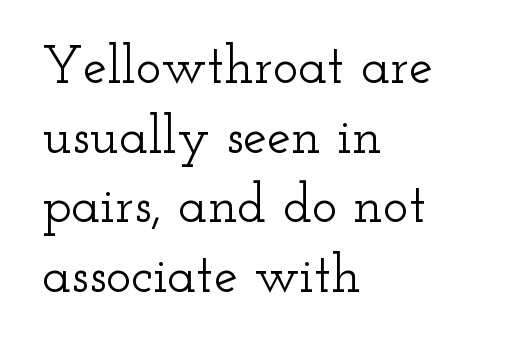
Q: Is the text italic (slanted)? A: No, it is upright.
Q: Is the typeface a serif or a sans-serif typeface? A: Serif.
Q: Is the text underlined? A: No.
Q: How is the paragraph aligned? A: Left-aligned.
Q: Is the spacing between letters normal or unusually wide? A: Normal.
Q: Is the spacing between lines tight, normal or loose? A: Normal.
Q: Width (condensed, normal, or wide)? A: Wide.
Q: Stroke contrast? A: Low.
Q: x-height? A: Small.
Q: Monospaced? A: No.
